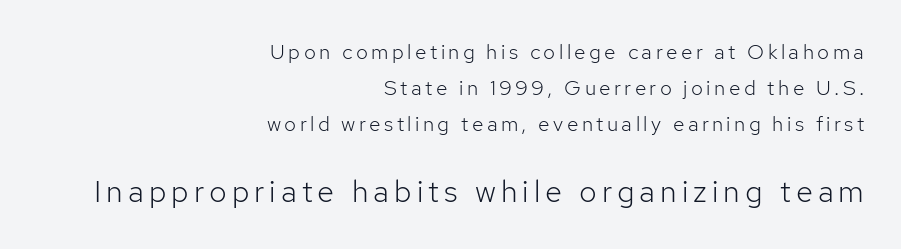
{"serif": "no", "italic": "no", "bold": "no", "weight": "light", "width": "normal", "stroke_contrast": "low", "x_height": "medium", "monospaced": "no", "underline": "no", "align": "right", "line_spacing_ratio": 1.71, "larger_block": "second", "size_ratio": 1.48, "glyph_px": 31}
